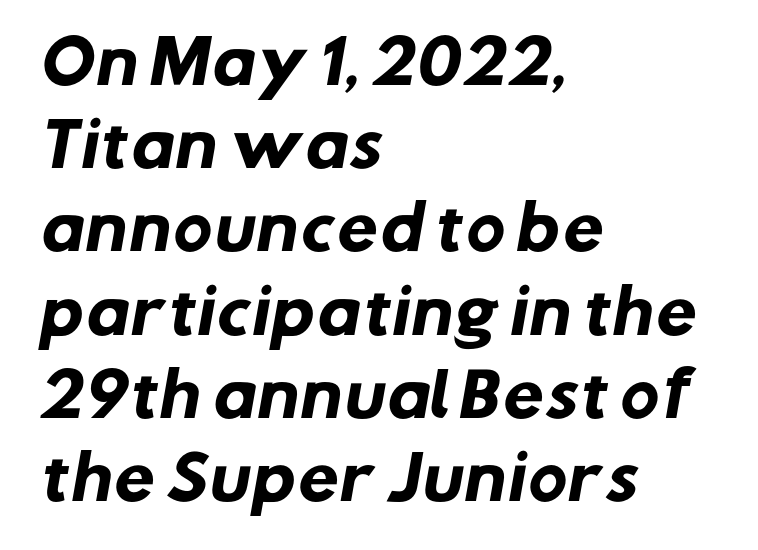
Q: Is the text bold? A: Yes.
Q: Is the typeface a serif or a sans-serif typeface? A: Sans-serif.
Q: Is the text underlined? A: No.
Q: How is the paragraph aligned? A: Left-aligned.
Q: Is the spacing between letters normal or unusually wide? A: Normal.
Q: Is the spacing between lines tight, normal or loose? A: Normal.
Q: Width (condensed, normal, or wide)? A: Normal.
Q: Stroke contrast? A: Low.
Q: x-height? A: Medium.
Q: Monospaced? A: No.
